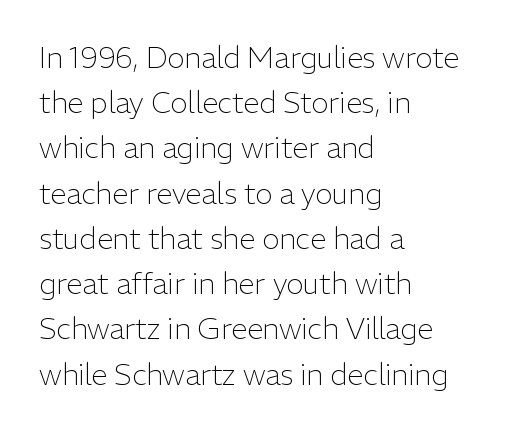
If you measured baseline to baseline, you'd find a middling distance. Looks like regular typesetting: each glyph gets only the width it needs. The foot of each line stays bare and open. A roman cut, with each character standing at attention. Typeset ragged right — the left edge is the straight one. No chunkiness to these letters — they're not bold.
